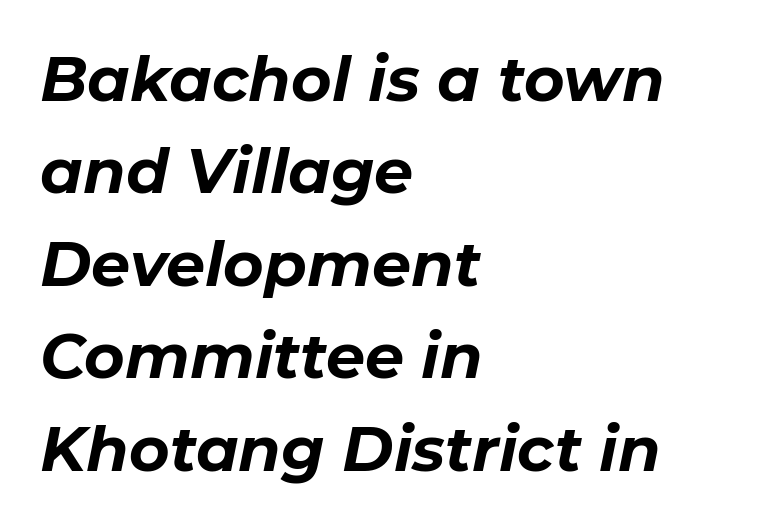
Q: Is the text bold? A: Yes.
Q: Is the text italic (slanted)? A: Yes, it leans right by about 11 degrees.
Q: Is the text underlined? A: No.
Q: How is the paragraph aligned? A: Left-aligned.
Q: Is the spacing between letters normal or unusually wide? A: Normal.
Q: Is the spacing between lines tight, normal or loose? A: Normal.
Q: Width (condensed, normal, or wide)? A: Normal.
Q: Stroke contrast? A: Low.
Q: x-height? A: Medium.
Q: Monospaced? A: No.
